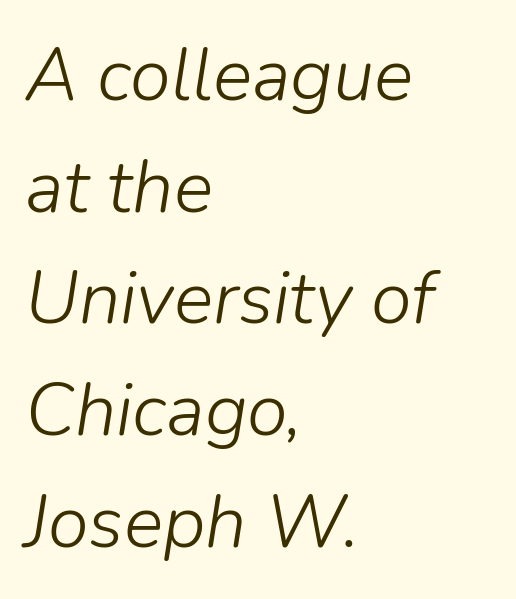
The image shows 74 px light type, italic (leaning right); set left-aligned, normal line spacing (1.51x), normal letter spacing, not underlined; low stroke contrast and a medium x-height.
